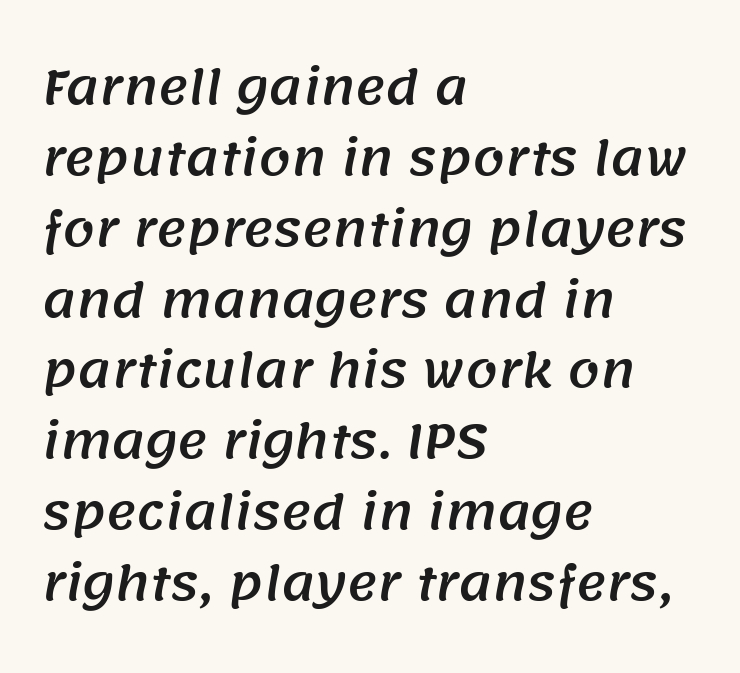
Q: Is the typeface a serif or a sans-serif typeface? A: Sans-serif.
Q: Is the text underlined? A: No.
Q: How is the paragraph aligned? A: Left-aligned.
Q: Is the spacing between letters normal or unusually wide? A: Normal.
Q: Is the spacing between lines tight, normal or loose? A: Normal.
Q: Width (condensed, normal, or wide)? A: Normal.
Q: Stroke contrast? A: Medium.
Q: x-height? A: Large.
Q: Monospaced? A: No.
